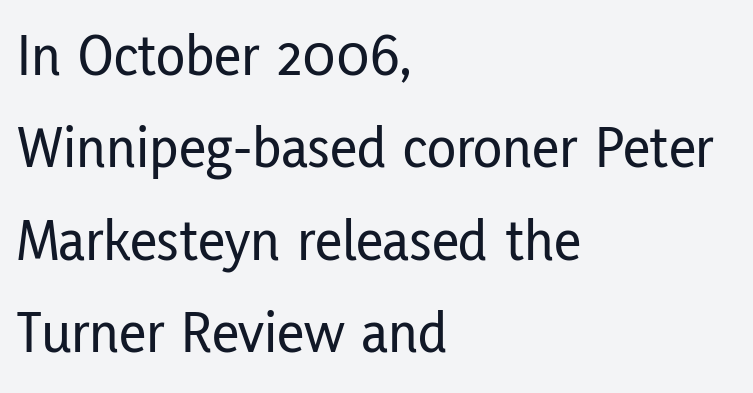
In terms of letterform style, serifs are entirely absent. Horizontal bands of white between lines are of average thickness. The horizontal fit of the characters is conventional and even. A typesetter would call this proportional, since set widths differ per character.
